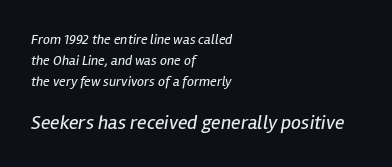
Q: Is the text bold? A: No.
Q: Is the text italic (slanted)? A: Yes, it leans right by about 12 degrees.
Q: Is the text underlined? A: No.
Q: How is the paragraph aligned? A: Left-aligned.
Q: Is the spacing between letters normal or unusually wide? A: Normal.
Q: Is the spacing between lines tight, normal or loose? A: Normal.
Q: Which block of text is set in a larger size, the first (top) or the second (bottom)? A: The second (bottom) one.
